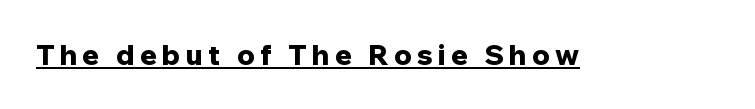
Q: Is the text bold? A: Yes.
Q: Is the text italic (slanted)? A: No, it is upright.
Q: Is the typeface a serif or a sans-serif typeface? A: Sans-serif.
Q: Is the text underlined? A: Yes.
Q: Width (condensed, normal, or wide)? A: Normal.
Q: Stroke contrast? A: Low.
Q: x-height? A: Medium.
Q: Monospaced? A: No.
